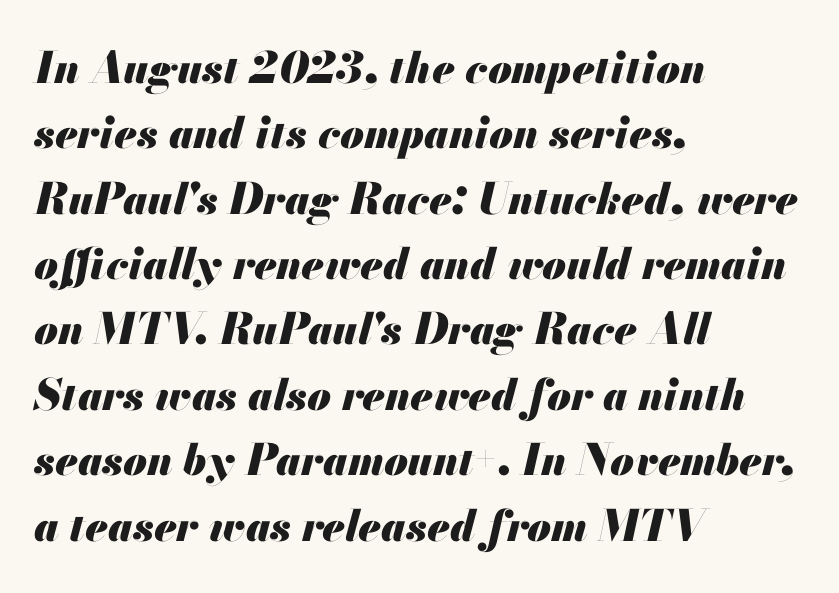
The image shows 43 px heavy type, italic (leaning right); set left-aligned, normal line spacing (1.52x), normal letter spacing, not underlined; medium stroke contrast and a small x-height.
